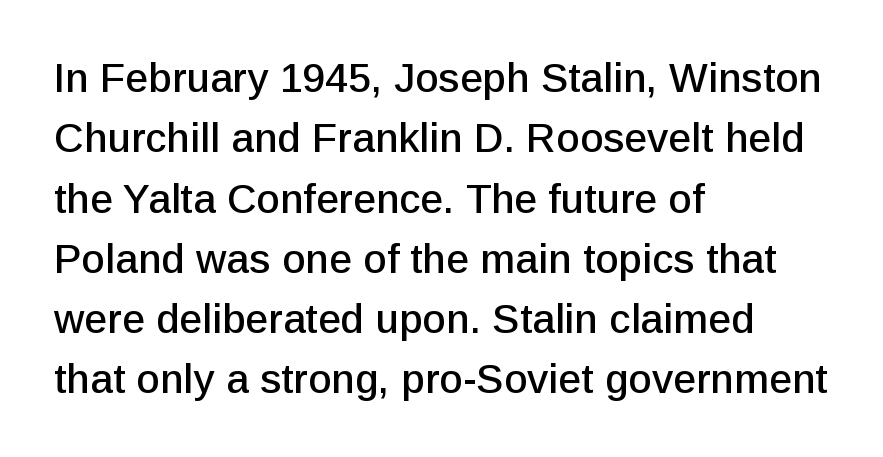
This is sans-serif lettering, the kind often seen on screens and signage. Is there much room between lines? A standard amount, neither cramped nor airy. Each word holds together tightly as a unit, with standard inter-letter gaps. The passage shown is not underscored anywhere. A typesetter would call this proportional, since set widths differ per character.
